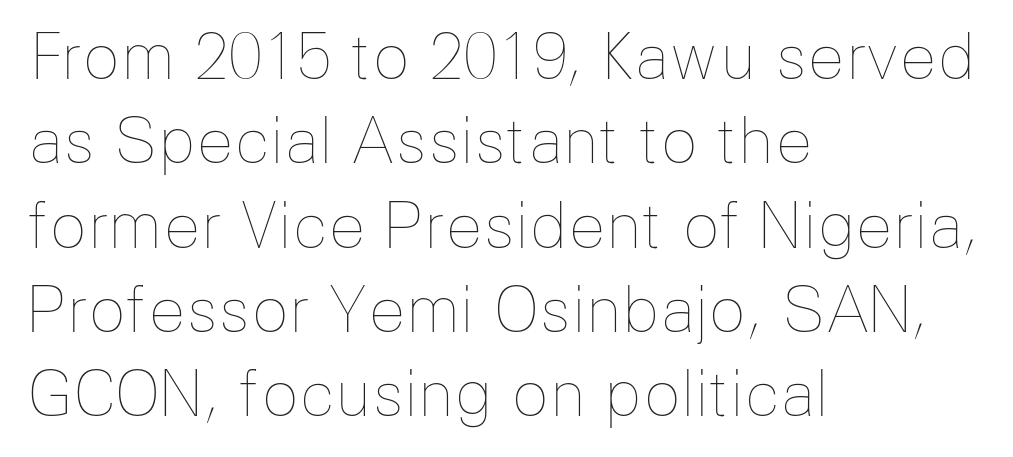
{"italic": "no", "bold": "no", "weight": "thin", "width": "normal", "stroke_contrast": "low", "x_height": "medium", "monospaced": "no", "underline": "no", "align": "left", "line_spacing": "normal", "line_spacing_ratio": 1.36, "letter_spacing": "normal", "letter_spacing_em": 0.0, "glyph_px": 62}
